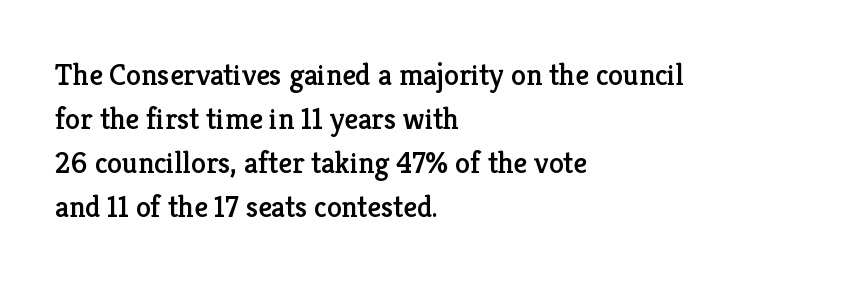
The image shows 30 px serif type, upright; set left-aligned, normal line spacing (1.47x), normal letter spacing, not underlined; low stroke contrast and a medium x-height.
